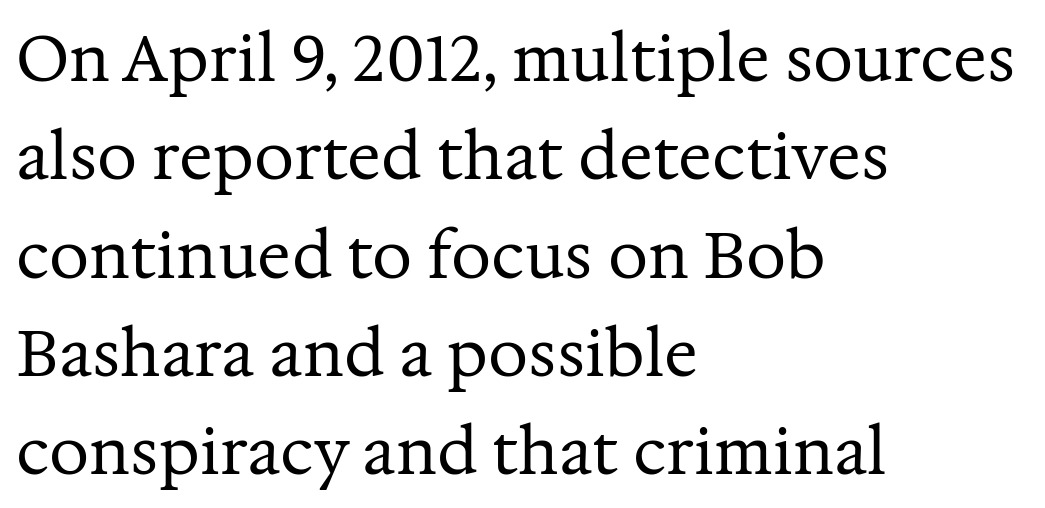
Descender tails drop into unmarked territory. These lines are rendered in a variable-pitch font. Left-aligned paragraph, ragged on the right. Quick note: interline space is typical. Stems and bowls with no extra thickness — not bold.
